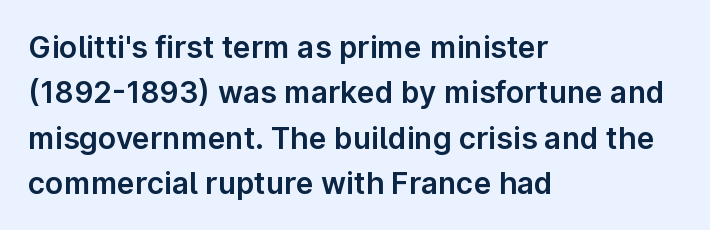
Rows of type keep a routine distance in the vertical direction. The letters stand straight up with perfectly vertical stems. The passage is arranged the way most books set body copy — flush left. A typesetter would call this proportional, since set widths differ per character. A typesetter would call this zero additional tracking.
